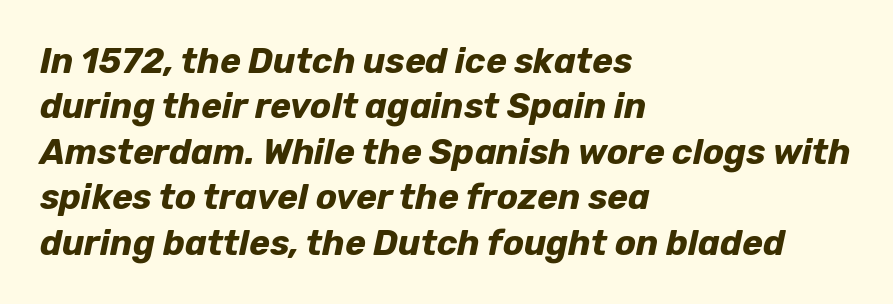
The image shows 35 px bold type, italic (leaning right); set left-aligned, normal line spacing (1.3x), normal letter spacing, not underlined; low stroke contrast and a medium x-height.
